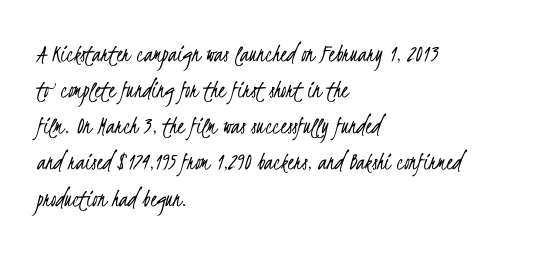
The image shows 26 px text type; set left-aligned, normal line spacing (1.39x), normal letter spacing, not underlined.
